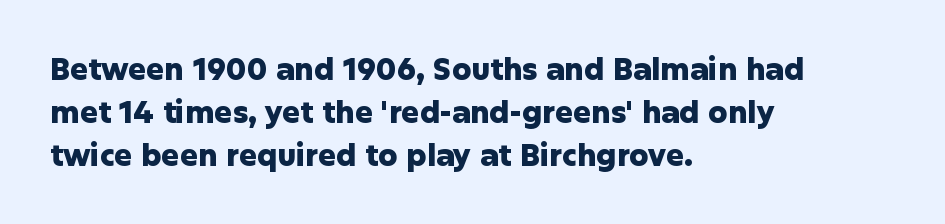
Q: Is the text bold? A: Yes.
Q: Is the text italic (slanted)? A: No, it is upright.
Q: Is the typeface a serif or a sans-serif typeface? A: Sans-serif.
Q: Is the text underlined? A: No.
Q: How is the paragraph aligned? A: Left-aligned.
Q: Is the spacing between letters normal or unusually wide? A: Normal.
Q: Is the spacing between lines tight, normal or loose? A: Normal.
Q: Width (condensed, normal, or wide)? A: Normal.
Q: Stroke contrast? A: Low.
Q: x-height? A: Medium.
Q: Monospaced? A: No.
